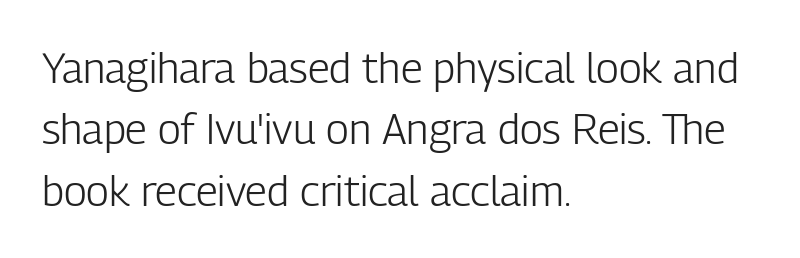
Q: Is the text bold? A: No.
Q: Is the text italic (slanted)? A: No, it is upright.
Q: Is the typeface a serif or a sans-serif typeface? A: Sans-serif.
Q: Is the text underlined? A: No.
Q: How is the paragraph aligned? A: Left-aligned.
Q: Is the spacing between letters normal or unusually wide? A: Normal.
Q: Is the spacing between lines tight, normal or loose? A: Normal.
Q: Width (condensed, normal, or wide)? A: Condensed.
Q: Stroke contrast? A: Low.
Q: x-height? A: Medium.
Q: Monospaced? A: No.
